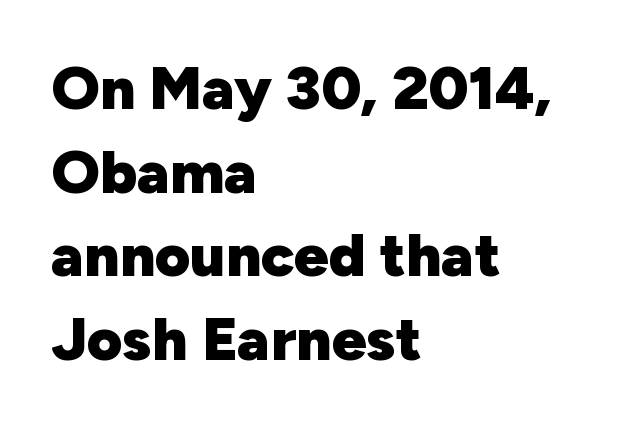
The image shows 61 px heavy sans-serif type, upright; set left-aligned, normal line spacing (1.37x), normal letter spacing, not underlined; low stroke contrast and a medium x-height.
